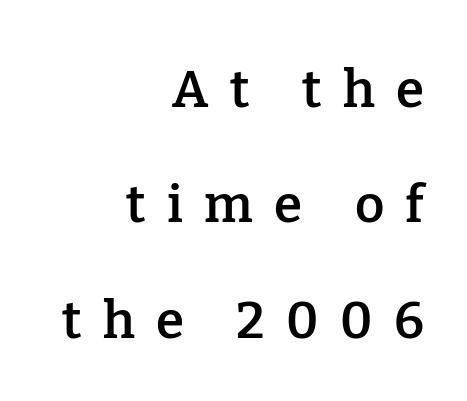
{"serif": "yes", "italic": "no", "bold": "semi", "weight": "semibold", "width": "normal", "stroke_contrast": "low", "x_height": "medium", "monospaced": "no", "underline": "no", "align": "right", "line_spacing": "loose", "line_spacing_ratio": 2.26, "letter_spacing": "wide", "letter_spacing_em": 0.42, "glyph_px": 51}
